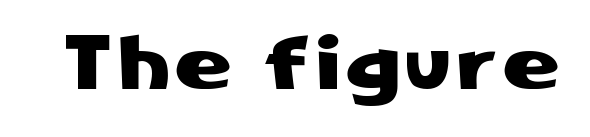
{"serif": "no", "italic": "no", "width": "normal", "stroke_contrast": "low", "x_height": "medium", "monospaced": "no", "underline": "no", "glyph_px": 75}
